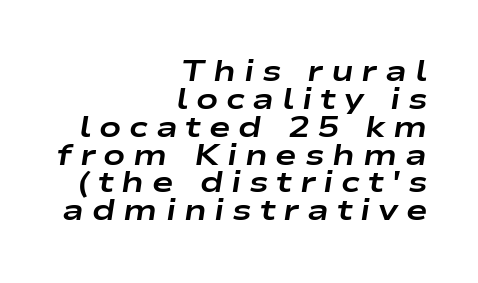
The font is running at its bold setting. Bare-footed words on every line. Each letter keeps its own natural width here, so spacing adapts to shape. All the whitespace from short lines collects on the left. You can tell it's italic because the verticals aren't actually vertical. Does the leading feel generous? Not at all — it's pinched.
